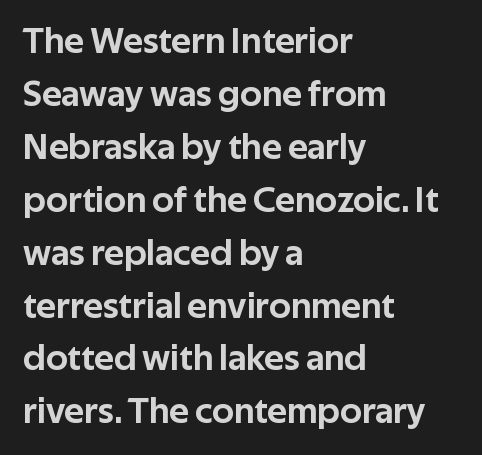
The gap between lines stays unmarked. This block has exactly the height ordinary leading produces. The face used here is proportionally spaced, like ordinary book or web type. This rendering employs a face without finishing strokes, i.e., a sans-serif. Posture: upright roman.
